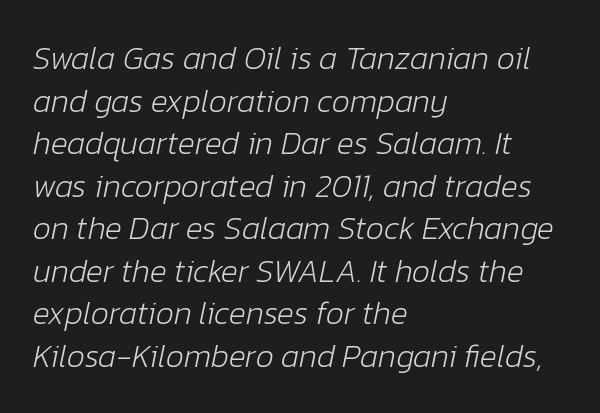
{"italic": "yes", "lean": "right", "slant_degrees": 12, "bold": "no", "weight": "light", "width": "normal", "stroke_contrast": "low", "x_height": "medium", "monospaced": "no", "underline": "no", "align": "left", "line_spacing": "normal", "line_spacing_ratio": 1.33, "letter_spacing": "normal", "letter_spacing_em": 0.0, "glyph_px": 32}
